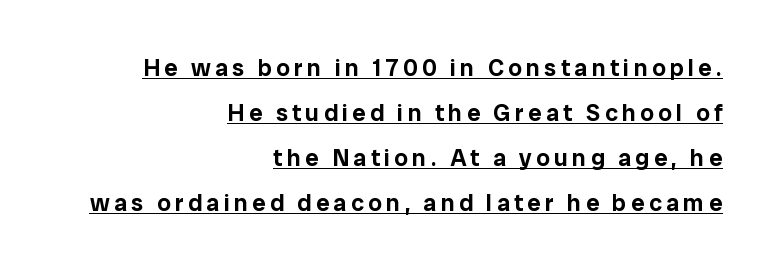
{"italic": "no", "underline": "yes", "align": "right", "line_spacing_ratio": 1.87, "glyph_px": 24}
